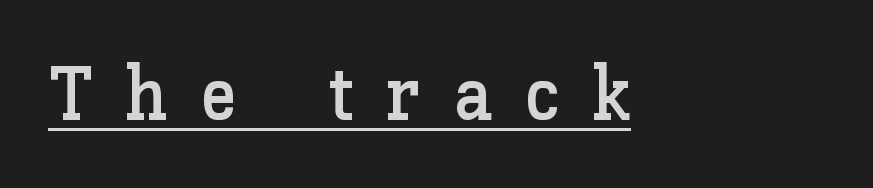
The passage shown is underscored from start to finish. The passage shown has open, widely tracked lettering throughout. Every stem runs plumb, perpendicular to the baseline. Each line starts at the same left margin while the right side varies. Character widths vary here, with narrow letters taking less room than wide ones.
